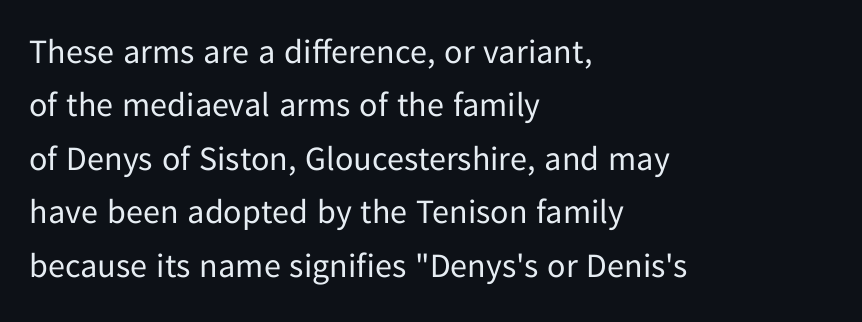
The font's upright variant was chosen for this text. Heft: none added — not bold. The characters display no serif detailing; their extremities are plain. Clear beneath every line of the passage. Here the designer chose a conventional face with non-uniform glyph widths.
